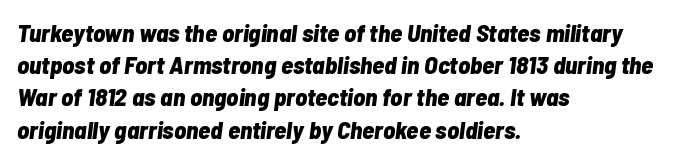
Q: Is the text bold? A: Yes.
Q: Is the text italic (slanted)? A: Yes, it leans right by about 7 degrees.
Q: Is the text underlined? A: No.
Q: How is the paragraph aligned? A: Left-aligned.
Q: Is the spacing between letters normal or unusually wide? A: Normal.
Q: Is the spacing between lines tight, normal or loose? A: Normal.
